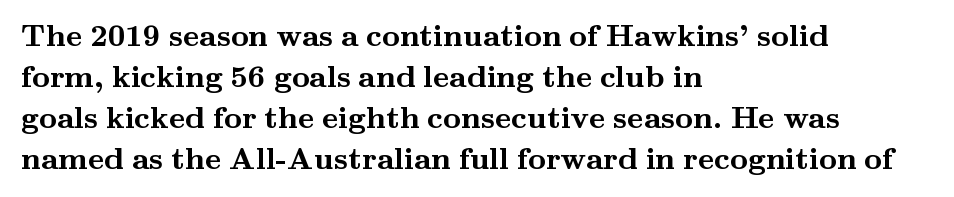
{"serif": "yes", "italic": "no", "bold": "yes", "weight": "semibold", "width": "wide", "stroke_contrast": "medium", "x_height": "small", "monospaced": "no", "underline": "no", "align": "left", "line_spacing": "normal", "line_spacing_ratio": 1.32, "letter_spacing": "normal", "letter_spacing_em": 0.0, "glyph_px": 31}
